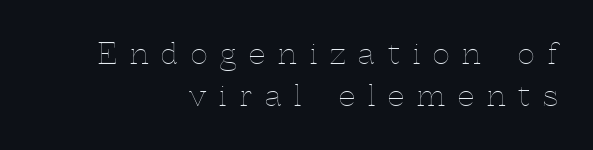
The image shows 29 px thin type, upright; set right-aligned, normal line spacing (1.44x), unusually wide letter spacing (+0.45 em), not underlined; a medium x-height.
